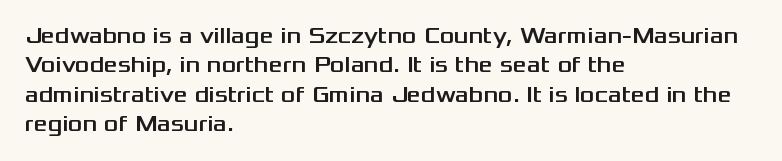
The image shows 22 px text type, upright; set left-aligned, normal line spacing (1.33x), normal letter spacing, not underlined.
